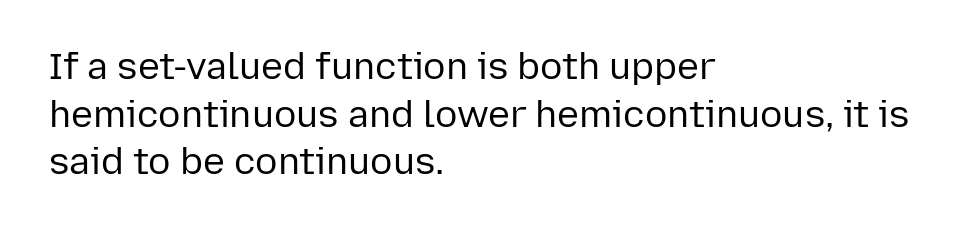
{"serif": "no", "italic": "no", "bold": "no", "weight": "regular", "width": "normal", "stroke_contrast": "low", "x_height": "medium", "monospaced": "no", "underline": "no", "align": "left", "line_spacing": "normal", "line_spacing_ratio": 1.29, "letter_spacing": "normal", "letter_spacing_em": 0.0, "glyph_px": 37}
